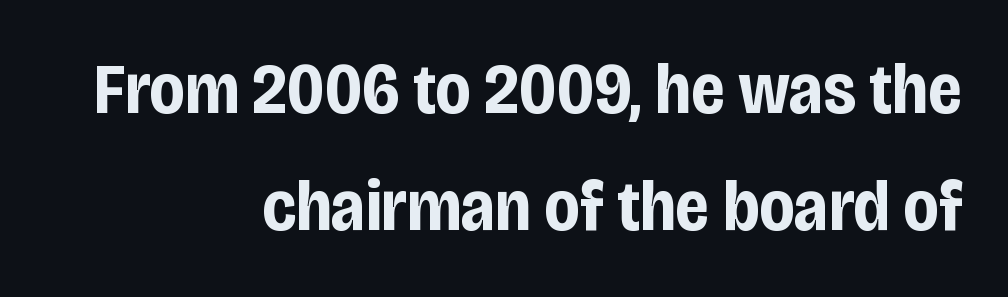
The image shows 72 px bold, condensed sans-serif type, upright; set right-aligned, normal line spacing (1.63x), normal letter spacing, not underlined; low stroke contrast and a large x-height.
